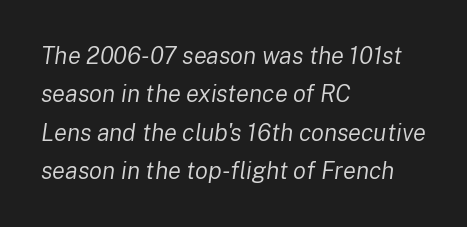
Check the space under the baseline: it is left empty. Quick note: italic. These glyphs show unthickened strokes, regular width or finer. Horizontal alignment here is leftward, the default for most running prose. The rows are spaced the way most documents space them.
